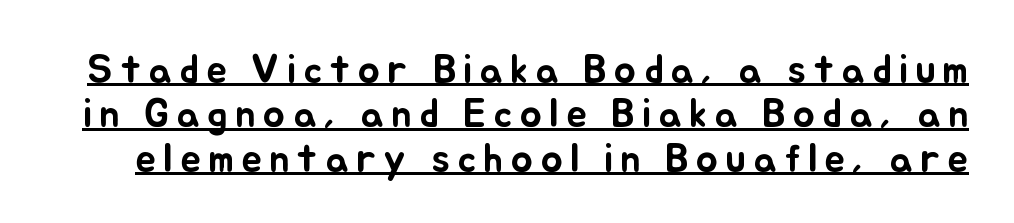
In terms of leading, this rendering errs on the cramped side. In terms of posture, this sample is upright. Here the designer chose a conventional face with non-uniform glyph widths. Descenders here cross a horizontal rule under the line.
